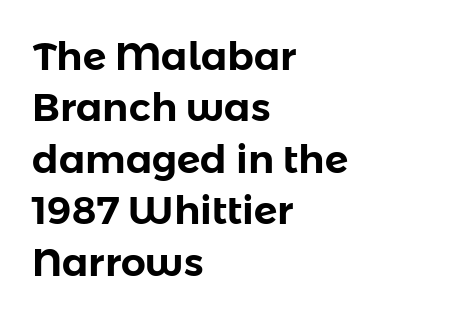
Q: Is the text italic (slanted)? A: No, it is upright.
Q: Is the typeface a serif or a sans-serif typeface? A: Sans-serif.
Q: Is the text underlined? A: No.
Q: How is the paragraph aligned? A: Left-aligned.
Q: Is the spacing between letters normal or unusually wide? A: Normal.
Q: Is the spacing between lines tight, normal or loose? A: Normal.
Q: Width (condensed, normal, or wide)? A: Normal.
Q: Stroke contrast? A: Low.
Q: x-height? A: Medium.
Q: Monospaced? A: No.
